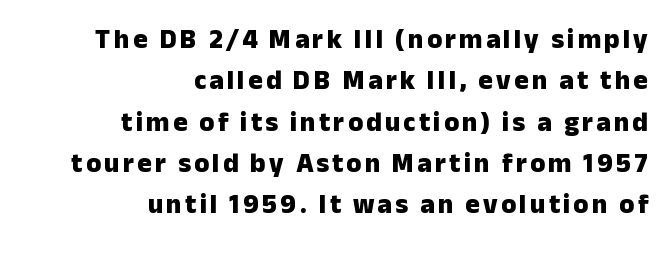
Q: Is the text bold? A: Yes.
Q: Is the text italic (slanted)? A: No, it is upright.
Q: Is the text underlined? A: No.
Q: How is the paragraph aligned? A: Right-aligned.
Q: Is the spacing between lines tight, normal or loose? A: Normal.
